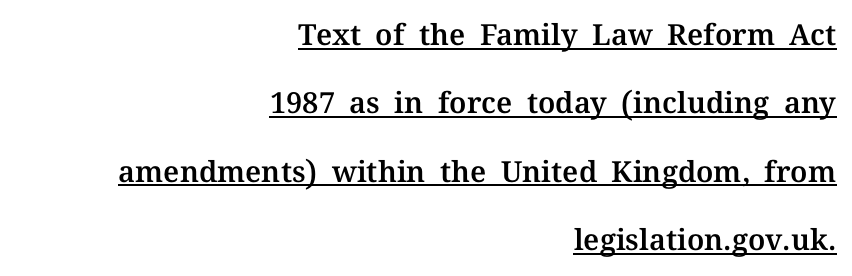
The image shows 29 px serif type, upright; set right-aligned, loose line spacing (2.36x), normal letter spacing, underlined; medium stroke contrast and a medium x-height.
